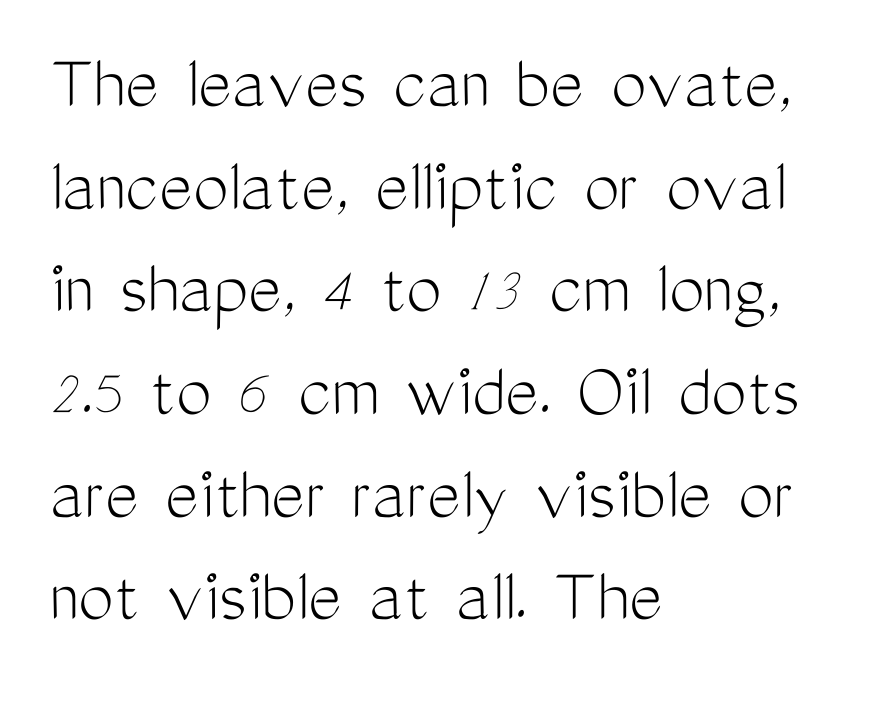
The image shows 79 px light, condensed sans-serif type, upright; set left-aligned, normal line spacing (1.3x), normal letter spacing, not underlined; medium stroke contrast and a medium x-height.
